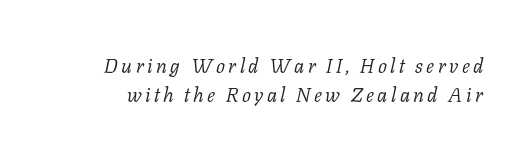
The image shows 20 px text type, italic (leaning right); set normal line spacing (1.43x), not underlined.
